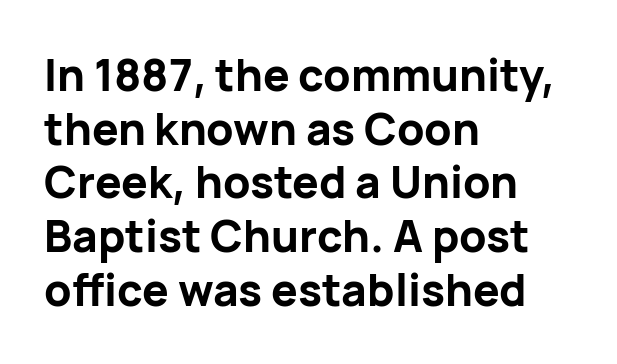
Q: Is the text bold? A: Yes.
Q: Is the text italic (slanted)? A: No, it is upright.
Q: Is the typeface a serif or a sans-serif typeface? A: Sans-serif.
Q: Is the text underlined? A: No.
Q: How is the paragraph aligned? A: Left-aligned.
Q: Is the spacing between letters normal or unusually wide? A: Normal.
Q: Width (condensed, normal, or wide)? A: Normal.
Q: Stroke contrast? A: Low.
Q: x-height? A: Medium.
Q: Monospaced? A: No.
